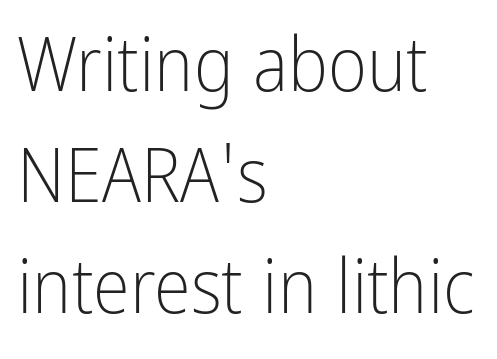
{"serif": "no", "italic": "no", "bold": "no", "weight": "light", "width": "condensed", "stroke_contrast": "low", "x_height": "medium", "monospaced": "no", "underline": "no", "align": "left", "line_spacing": "normal", "line_spacing_ratio": 1.48, "letter_spacing": "normal", "letter_spacing_em": 0.0, "glyph_px": 75}
